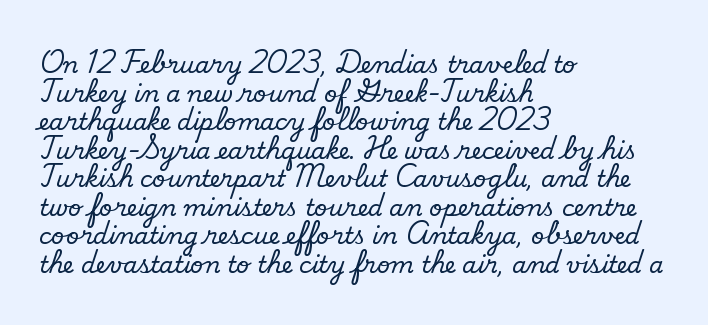
Q: Is the text bold? A: No.
Q: Is the text underlined? A: No.
Q: How is the paragraph aligned? A: Left-aligned.
Q: Is the spacing between letters normal or unusually wide? A: Normal.
